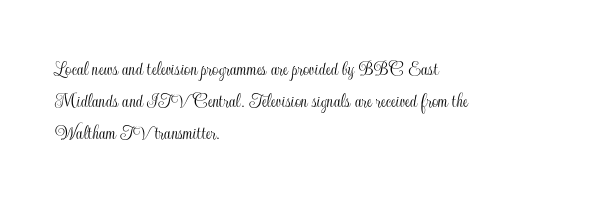
{"underline": "no", "align": "left", "line_spacing": "normal", "line_spacing_ratio": 1.45, "letter_spacing": "normal", "letter_spacing_em": 0.0, "glyph_px": 22}
